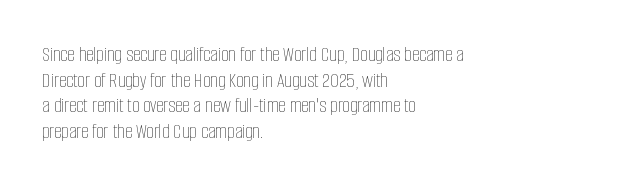
Does extra space separate the letters? No, they use regular spacing. The passage is arranged the way most books set body copy — flush left. The area under the type is left untouched. The face looks like a standard text weight, possibly lighter. Notice how the stems are strictly vertical — no italics here.
